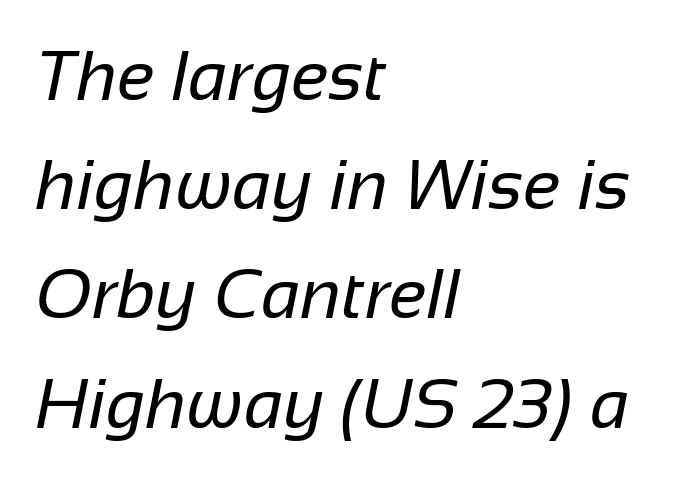
Vertical spacing — default. The foot of each line stays bare and open. No extra tracking has been applied to these lines. This sample uses a sans-serif face. Spacing verdict: proportional, widths tailored to each character.
